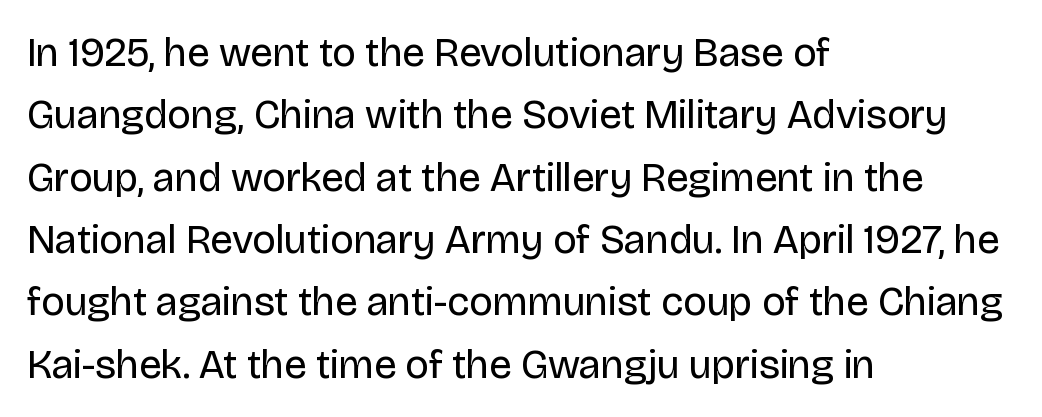
The image shows 41 px regular-weight sans-serif type, upright; set left-aligned, normal line spacing (1.52x), normal letter spacing, not underlined; low stroke contrast and a large x-height.
